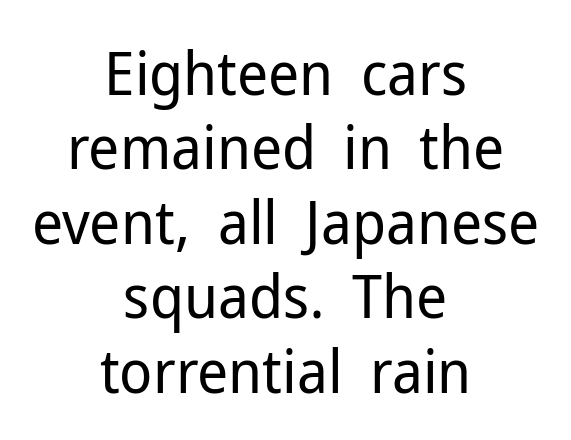
{"serif": "no", "italic": "no", "bold": "no", "weight": "regular", "width": "normal", "stroke_contrast": "low", "x_height": "medium", "monospaced": "no", "underline": "no", "align": "center", "line_spacing_ratio": 1.22, "letter_spacing": "normal", "letter_spacing_em": 0.0, "glyph_px": 61}
